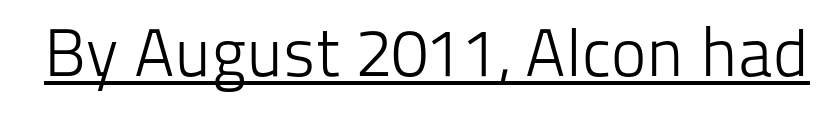
Q: Is the text bold? A: No.
Q: Is the text italic (slanted)? A: No, it is upright.
Q: Is the typeface a serif or a sans-serif typeface? A: Sans-serif.
Q: Is the text underlined? A: Yes.
Q: Is the spacing between letters normal or unusually wide? A: Normal.
Q: Width (condensed, normal, or wide)? A: Normal.
Q: Stroke contrast? A: Low.
Q: x-height? A: Medium.
Q: Monospaced? A: No.
